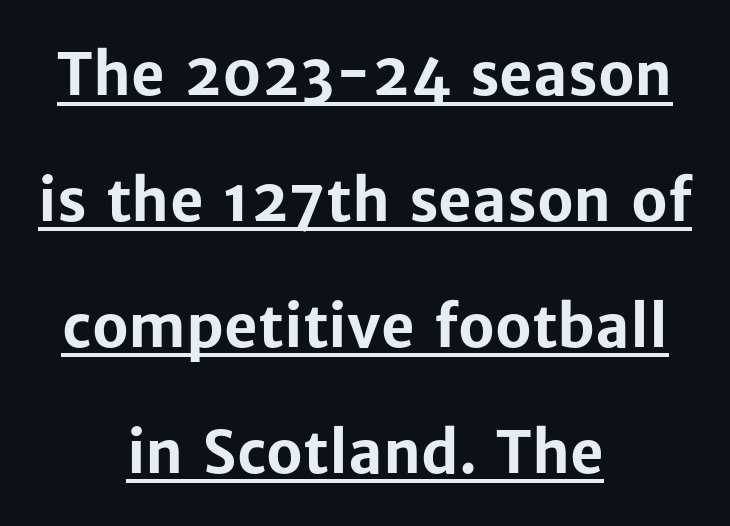
{"serif": "no", "italic": "no", "bold": "yes", "weight": "bold", "width": "normal", "stroke_contrast": "low", "x_height": "medium", "monospaced": "no", "underline": "yes", "align": "center", "line_spacing": "loose", "line_spacing_ratio": 2.17, "letter_spacing": "normal", "letter_spacing_em": 0.0, "glyph_px": 58}
